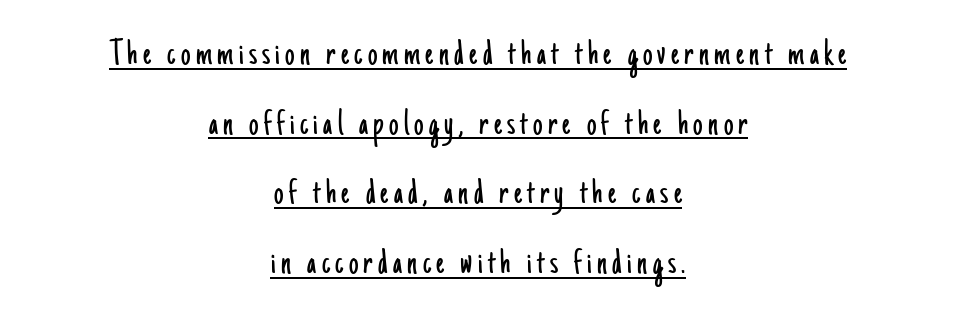
Q: Is the text bold? A: No.
Q: Is the text italic (slanted)? A: No, it is upright.
Q: Is the typeface a serif or a sans-serif typeface? A: Sans-serif.
Q: Is the text underlined? A: Yes.
Q: How is the paragraph aligned? A: Centered.
Q: Width (condensed, normal, or wide)? A: Condensed.
Q: Stroke contrast? A: Low.
Q: x-height? A: Small.
Q: Monospaced? A: No.
